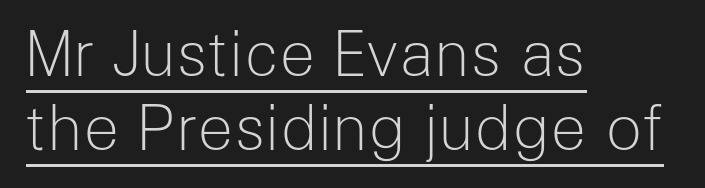
Q: Is the text bold? A: No.
Q: Is the text italic (slanted)? A: No, it is upright.
Q: Is the typeface a serif or a sans-serif typeface? A: Sans-serif.
Q: Is the text underlined? A: Yes.
Q: How is the paragraph aligned? A: Left-aligned.
Q: Is the spacing between letters normal or unusually wide? A: Normal.
Q: Width (condensed, normal, or wide)? A: Normal.
Q: Stroke contrast? A: Low.
Q: x-height? A: Medium.
Q: Monospaced? A: No.
